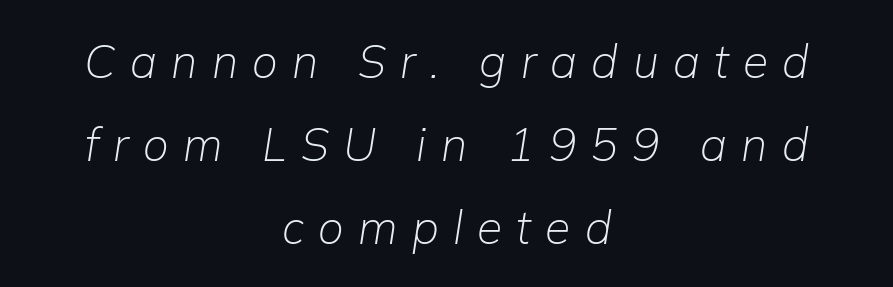
The weight would be labelled regular, book, light, or lighter still. This rendering features lettering with no underline. Think of a printed novel: that variable character pitch is what you see here. Notice how the passage keeps no hard edge, just a central spine.
